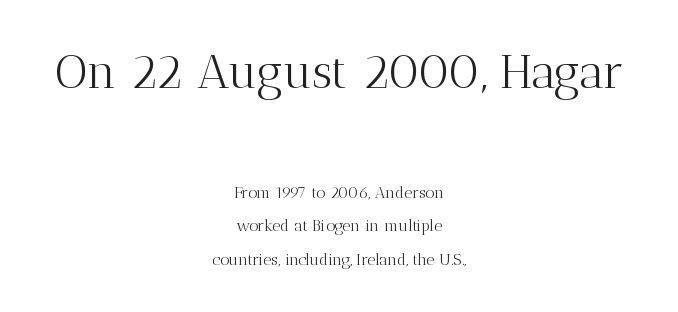
Horizontally, the lines are justified to the midpoint only. Ink coverage per letter is moderate at most. The passage shown is typed in a proportional face where columns would drift. Unlike a clean sans, this face finishes its strokes with serifs. These lines keep a tight, regular rhythm from letter to letter.
